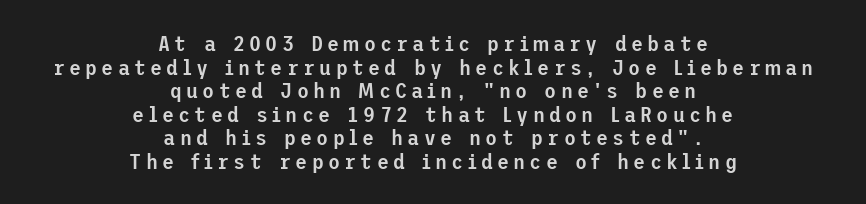
The image shows 22 px text type, upright; set centered, tight line spacing (1.07x), not underlined.
